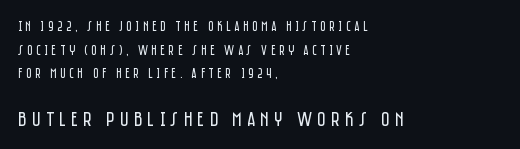
The image shows 21 px text type, upright; set left-aligned, normal line spacing (1.69x), unusually wide letter spacing (+0.24 em), not underlined; the second (bottom) block is 1.5x larger.
